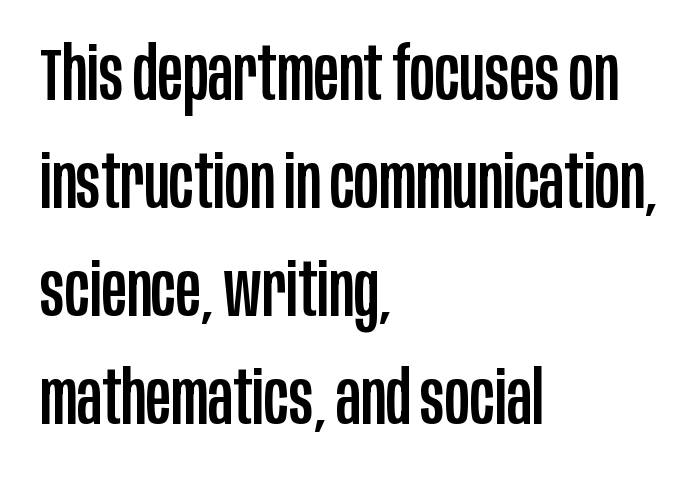
{"serif": "no", "italic": "no", "width": "condensed", "stroke_contrast": "low", "x_height": "large", "monospaced": "no", "underline": "no", "align": "left", "line_spacing": "normal", "line_spacing_ratio": 1.44, "letter_spacing": "normal", "letter_spacing_em": 0.0, "glyph_px": 75}
